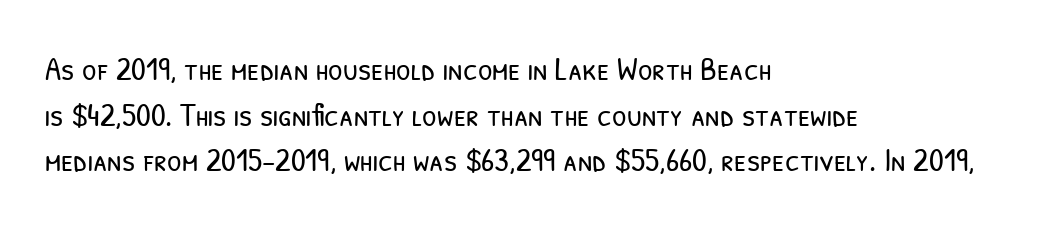
{"serif": "no", "bold": "no", "weight": "light", "width": "condensed", "stroke_contrast": "low", "x_height": "medium", "monospaced": "no", "underline": "no", "align": "left", "line_spacing": "normal", "line_spacing_ratio": 1.38, "letter_spacing": "normal", "letter_spacing_em": 0.0, "glyph_px": 33}
